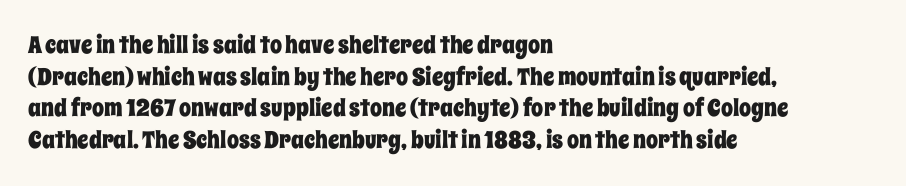
The letterforms sit shoulder to shoulder at normal distance. In terms of leading, this rendering sits right in the middle. The rendering anchors every line to the left-hand side. Style check: upright.
